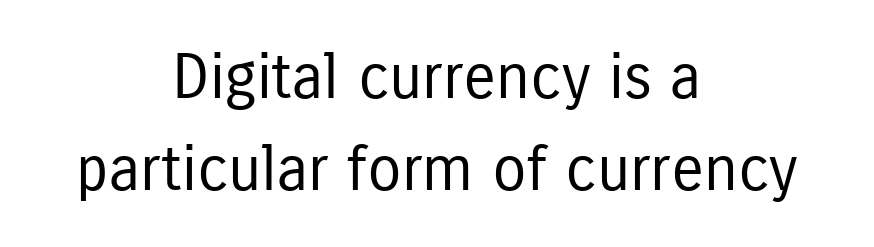
{"serif": "no", "italic": "no", "bold": "no", "weight": "regular", "width": "condensed", "stroke_contrast": "low", "x_height": "medium", "monospaced": "no", "underline": "no", "align": "center", "line_spacing": "normal", "line_spacing_ratio": 1.48, "letter_spacing": "normal", "letter_spacing_em": 0.0, "glyph_px": 62}
